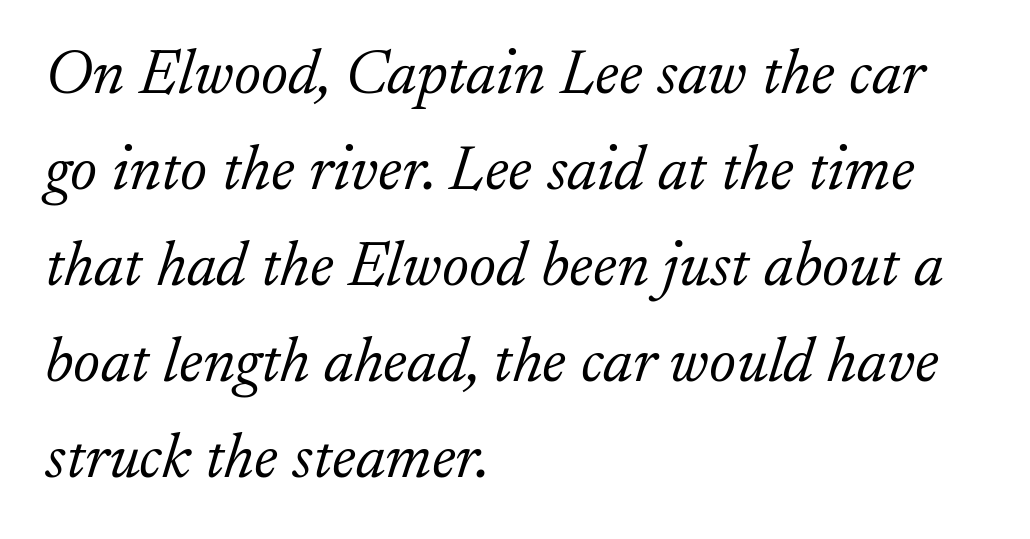
{"serif": "yes", "italic": "yes", "lean": "right", "slant_degrees": 17, "bold": "no", "weight": "light", "width": "normal", "stroke_contrast": "low", "x_height": "small", "monospaced": "no", "underline": "no", "align": "left", "line_spacing": "normal", "line_spacing_ratio": 1.5, "letter_spacing": "normal", "letter_spacing_em": 0.0, "glyph_px": 64}
